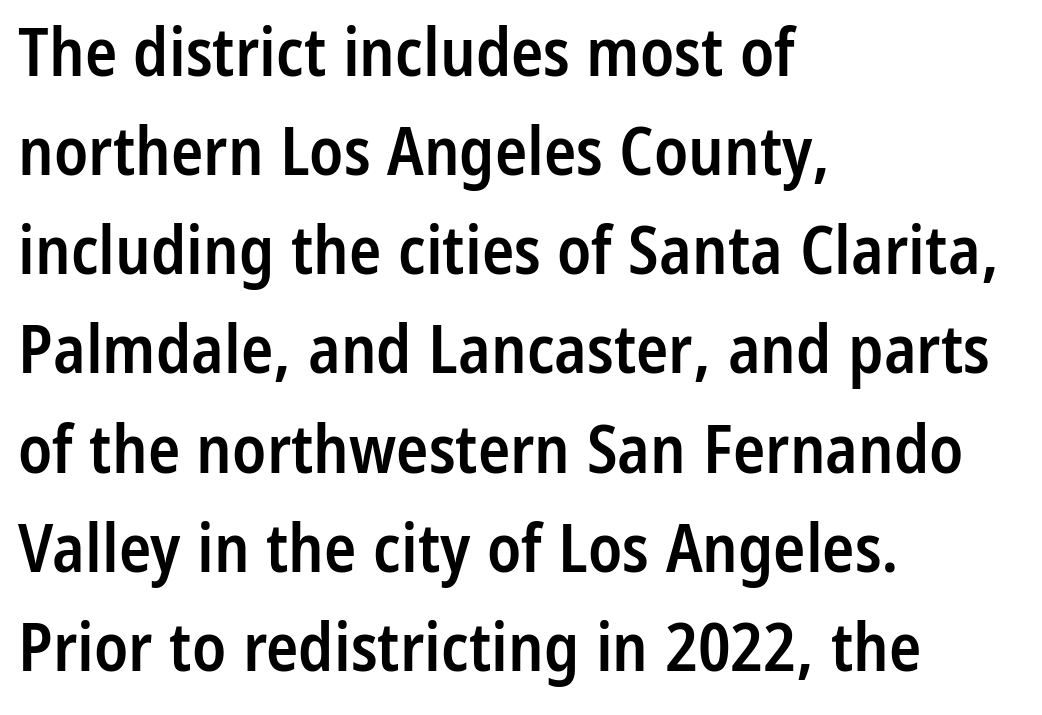
The image shows 67 px semibold, condensed sans-serif type, upright; set left-aligned, normal line spacing (1.48x), normal letter spacing, not underlined; low stroke contrast and a medium x-height.
